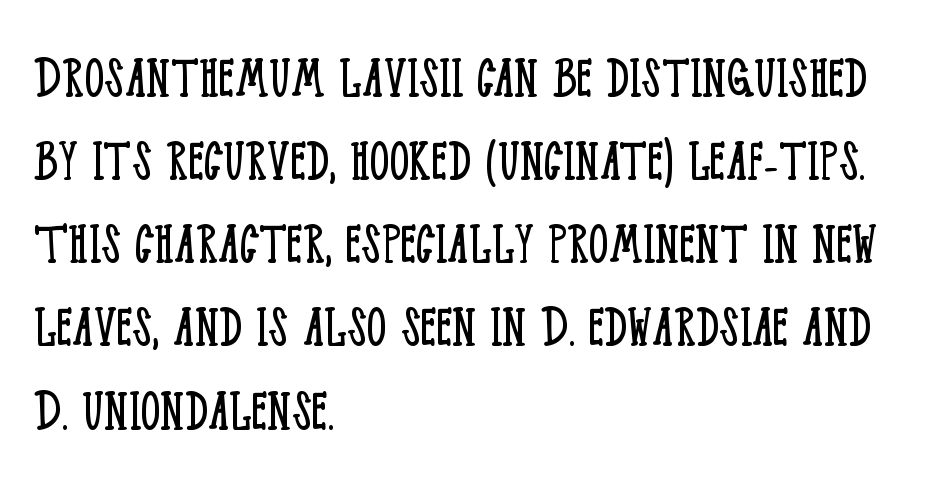
Q: Is the text bold? A: No.
Q: Is the text italic (slanted)? A: No, it is upright.
Q: Is the typeface a serif or a sans-serif typeface? A: Serif.
Q: Is the text underlined? A: No.
Q: How is the paragraph aligned? A: Left-aligned.
Q: Is the spacing between letters normal or unusually wide? A: Normal.
Q: Is the spacing between lines tight, normal or loose? A: Normal.
Q: Width (condensed, normal, or wide)? A: Condensed.
Q: Stroke contrast? A: Low.
Q: x-height? A: Large.
Q: Monospaced? A: No.
